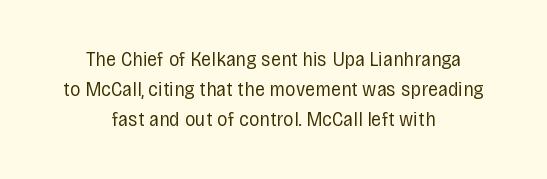
The image shows 21 px text type, upright; set centered, normal line spacing (1.43x), normal letter spacing, not underlined.
